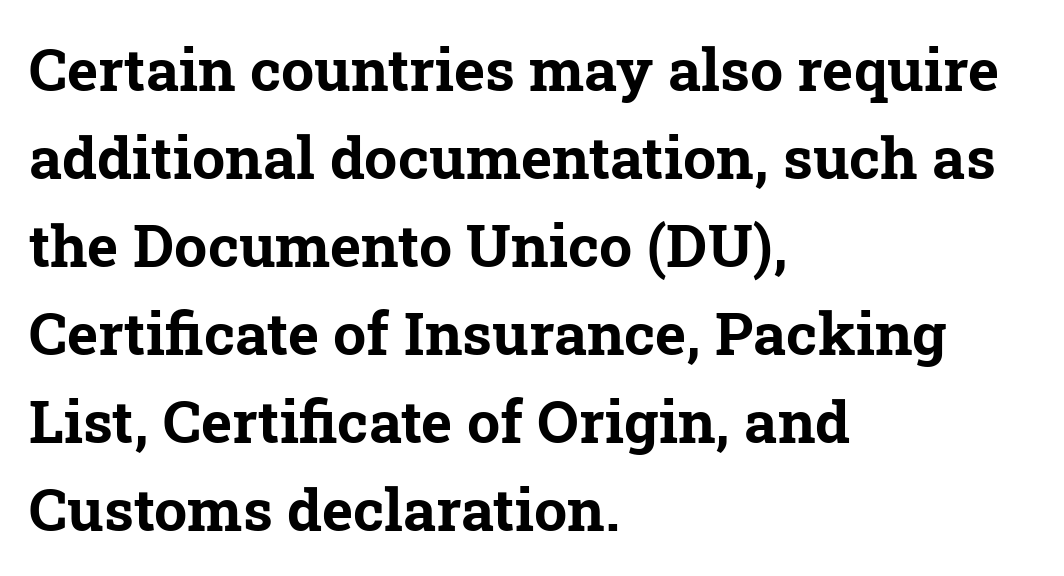
Leading: standard. The font is running at its bold setting. These lines are composed in type with serifs. Looks like regular typesetting: each glyph gets only the width it needs.
